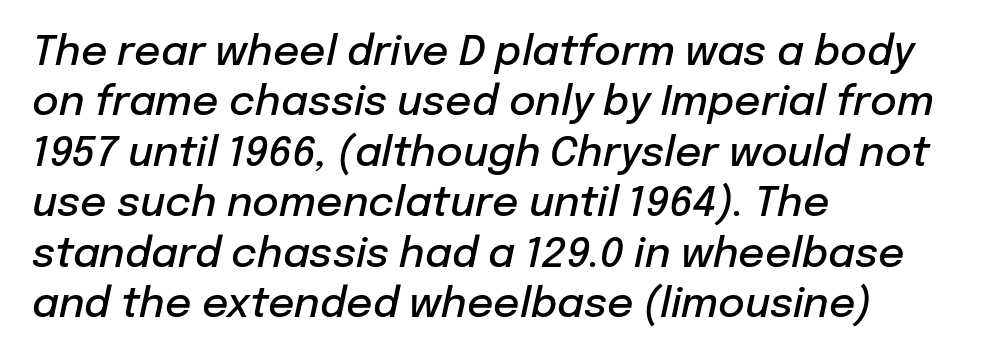
The image shows 41 px semibold type, italic (leaning right); set left-aligned, line spacing 1.23x, normal letter spacing, not underlined; low stroke contrast and a medium x-height.
